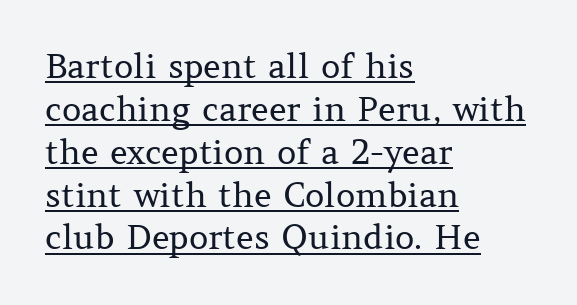
These glyphs show unthickened strokes, regular width or finer. All the whitespace from short lines collects on the right. A baseline rule has been typeset under these characters. No extra tracking has been applied to these lines. It's the straight-up-and-down kind of type.
